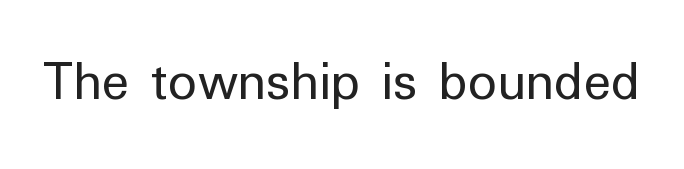
The image shows 57 px regular-weight sans-serif type, upright; set normal letter spacing, not underlined; low stroke contrast and a medium x-height.
